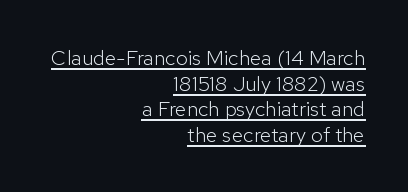
The image shows 21 px text type, upright; set right-aligned, line spacing 1.22x, normal letter spacing, underlined.
